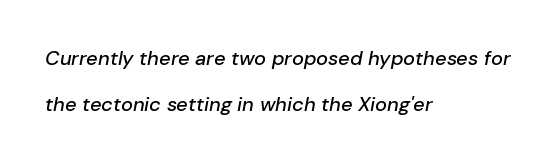
{"italic": "yes", "lean": "right", "slant_degrees": 10, "underline": "no", "align": "left", "line_spacing": "loose", "line_spacing_ratio": 2.31, "letter_spacing": "normal", "letter_spacing_em": 0.0, "glyph_px": 20}
